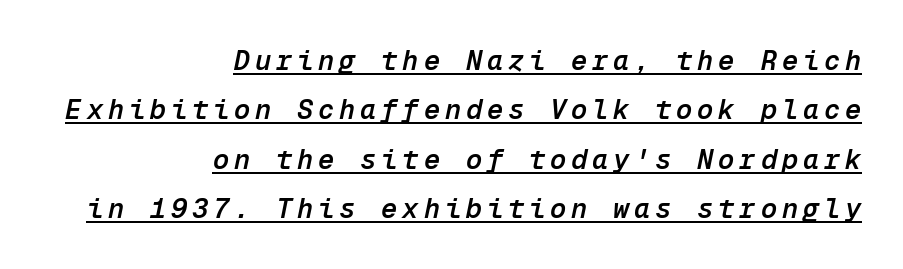
The image shows 27 px text type, italic (leaning right); set right-aligned, line spacing 1.83x, underlined.
